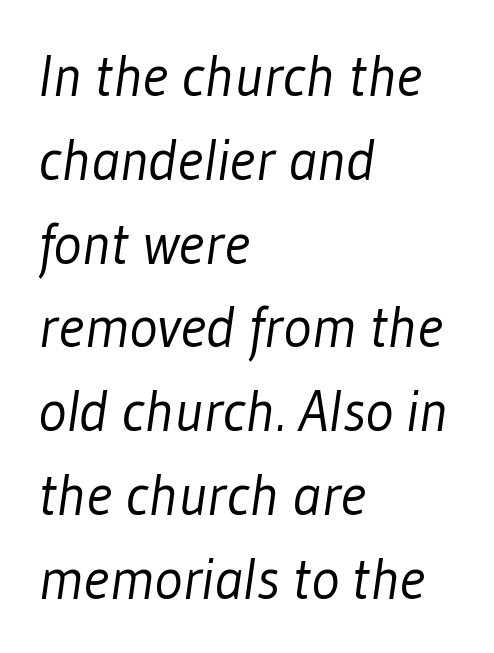
The image shows 59 px light, condensed sans-serif type; set left-aligned, normal line spacing (1.42x), normal letter spacing, not underlined; low stroke contrast and a medium x-height.
